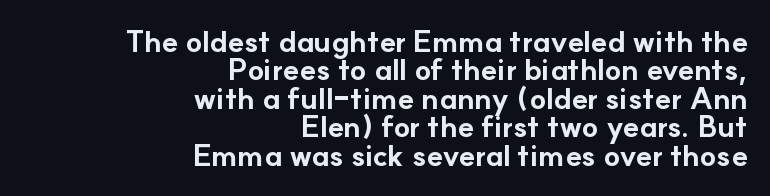
{"serif": "no", "italic": "no", "bold": "yes", "weight": "bold", "width": "normal", "stroke_contrast": "low", "x_height": "small", "monospaced": "no", "underline": "no", "align": "right", "line_spacing": "tight", "line_spacing_ratio": 0.95, "letter_spacing": "normal", "letter_spacing_em": 0.0, "glyph_px": 30}
